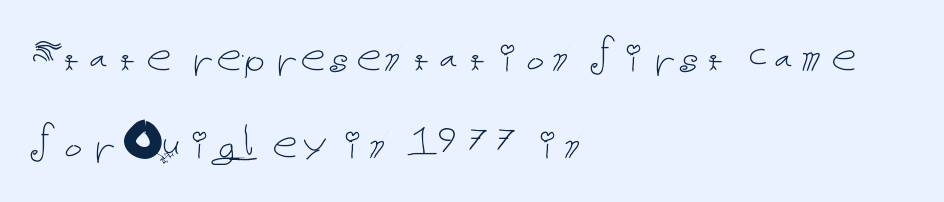
Q: Is the text bold? A: No.
Q: Is the text italic (slanted)? A: No, it is upright.
Q: Is the text underlined? A: No.
Q: How is the paragraph aligned? A: Left-aligned.
Q: Is the spacing between letters normal or unusually wide? A: Normal.
Q: Width (condensed, normal, or wide)? A: Normal.
Q: Stroke contrast? A: Low.
Q: x-height? A: Medium.
